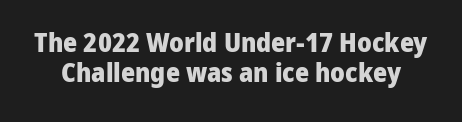
The image shows 27 px bold type, upright; set tight line spacing (1.1x), normal letter spacing, not underlined.
